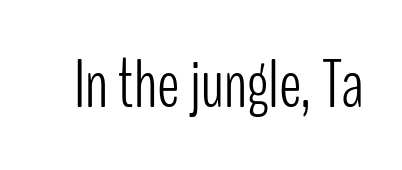
Stroke terminals: plain, sans-serif. There is no visible air inserted between adjacent glyphs. Italic? Not at all — the glyphs are vertical. Note the varied advance widths — an 'i' is clearly narrower than an 'm'.
